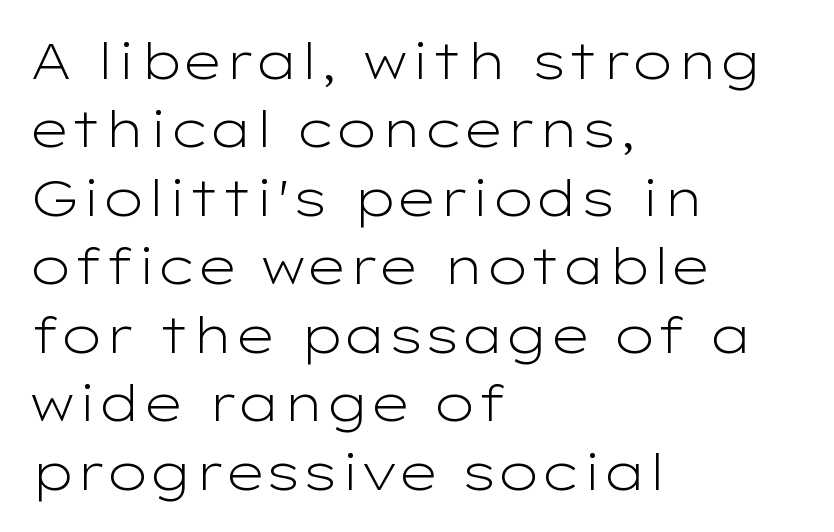
The image shows 50 px light, wide sans-serif type, upright; set left-aligned, normal line spacing (1.37x), normal letter spacing, not underlined; low stroke contrast and a medium x-height.
